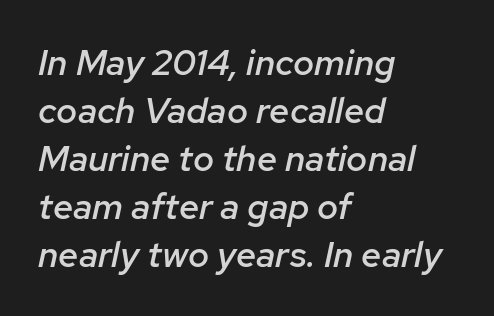
Regarding leading, the lines here are spaced in the standard way. The sample has been set in demibold, a notch under bold. Horizontal alignment here is leftward, the default for most running prose. The string is rendered with underlining switched off. Caption: standard tracking, unaltered.
